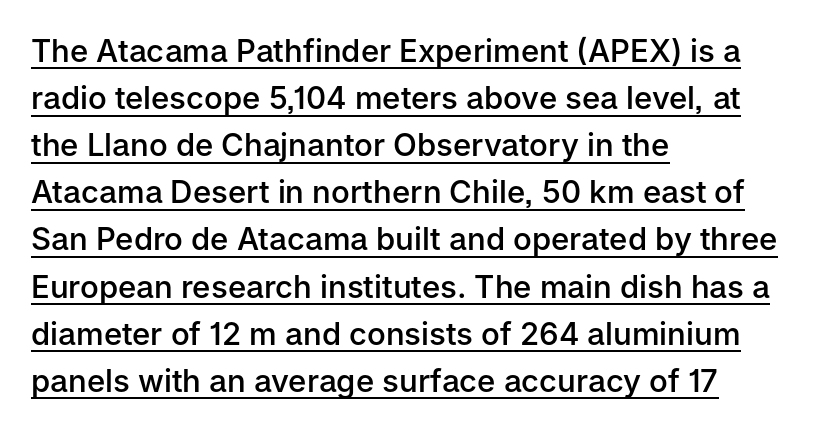
{"serif": "no", "italic": "no", "bold": "semi", "weight": "semibold", "width": "normal", "stroke_contrast": "low", "x_height": "medium", "monospaced": "no", "underline": "yes", "align": "left", "line_spacing": "normal", "line_spacing_ratio": 1.52, "letter_spacing": "normal", "letter_spacing_em": 0.0, "glyph_px": 31}
